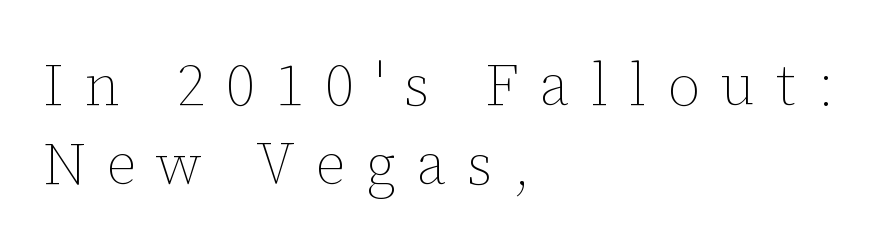
The image shows 59 px thin type, upright; set left-aligned, normal line spacing (1.34x), unusually wide letter spacing (+0.35 em), not underlined; low stroke contrast and a medium x-height.
